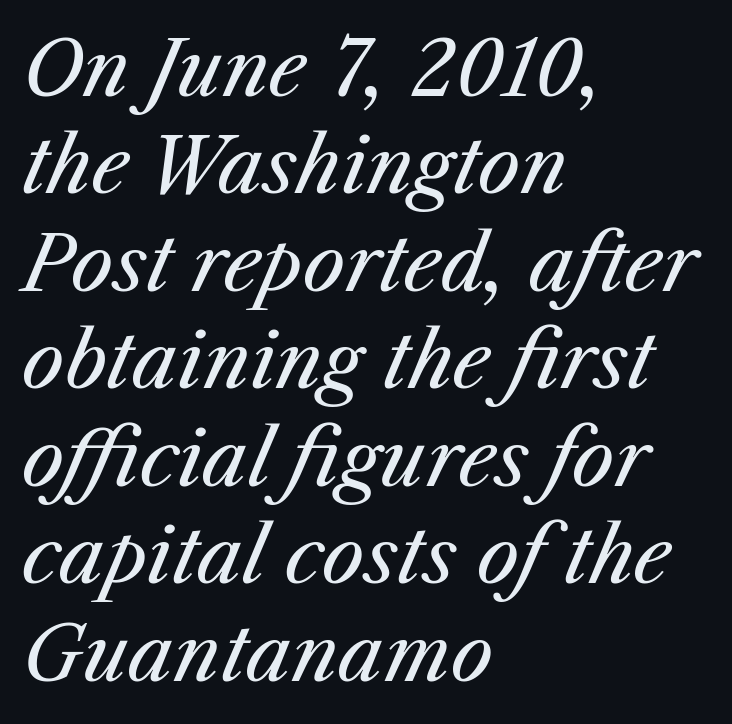
{"italic": "yes", "lean": "right", "slant_degrees": 25, "bold": "no", "weight": "regular", "width": "normal", "stroke_contrast": "medium", "x_height": "medium", "monospaced": "no", "underline": "no", "align": "left", "line_spacing": "normal", "line_spacing_ratio": 1.3, "letter_spacing": "normal", "letter_spacing_em": 0.0, "glyph_px": 75}
